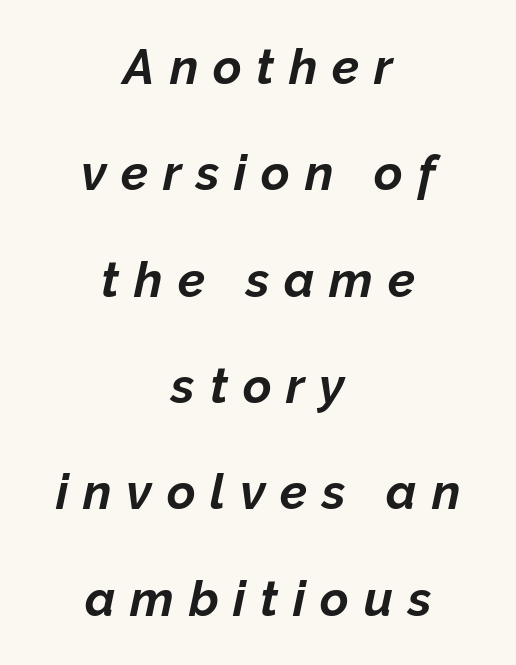
{"italic": "yes", "lean": "right", "slant_degrees": 12, "bold": "yes", "weight": "bold", "width": "normal", "stroke_contrast": "low", "x_height": "medium", "monospaced": "no", "underline": "no", "align": "center", "line_spacing": "loose", "line_spacing_ratio": 2.17, "letter_spacing": "wide", "letter_spacing_em": 0.3, "glyph_px": 49}
